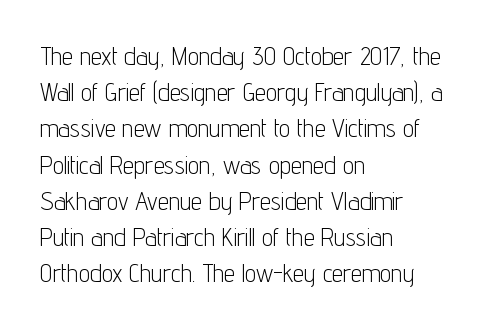
{"italic": "no", "bold": "no", "underline": "no", "align": "left", "line_spacing": "normal", "line_spacing_ratio": 1.45, "letter_spacing": "normal", "letter_spacing_em": 0.0, "glyph_px": 25}
